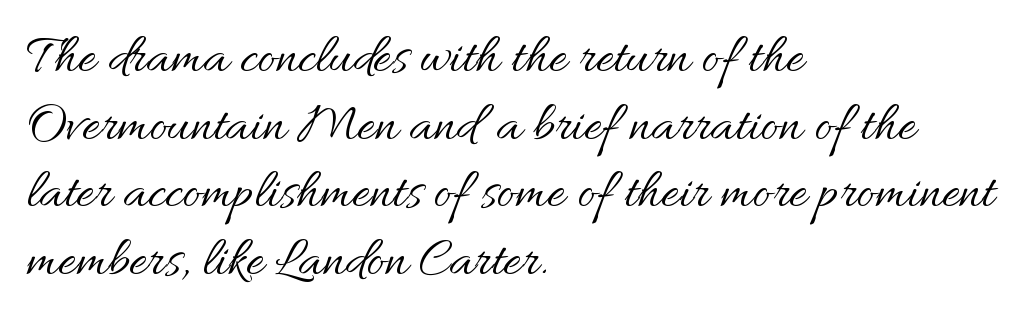
{"bold": "no", "weight": "regular", "width": "normal", "stroke_contrast": "medium", "x_height": "small", "monospaced": "no", "underline": "no", "align": "left", "line_spacing_ratio": 1.23, "letter_spacing": "normal", "letter_spacing_em": 0.0, "glyph_px": 55}
